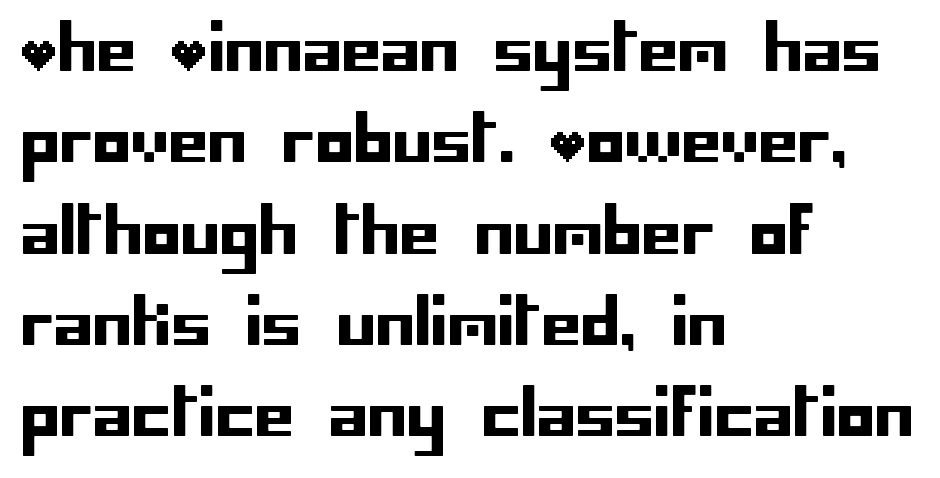
The image shows 63 px sans-serif type, upright; set left-aligned, normal line spacing (1.45x), normal letter spacing, not underlined; low stroke contrast and a large x-height.
